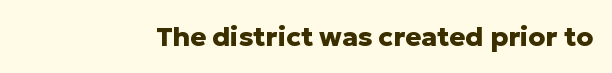
{"italic": "no", "bold": "yes", "underline": "no", "letter_spacing": "normal", "letter_spacing_em": 0.0, "glyph_px": 27}
